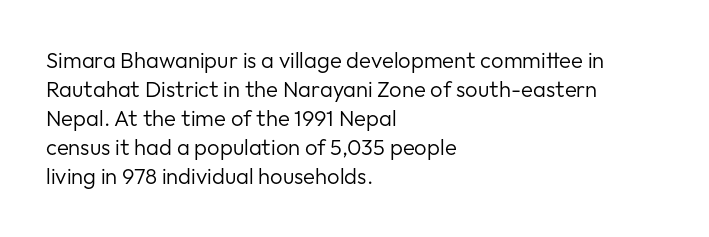
{"italic": "no", "bold": "no", "underline": "no", "align": "left", "line_spacing": "normal", "line_spacing_ratio": 1.32, "letter_spacing": "normal", "letter_spacing_em": 0.0, "glyph_px": 22}
